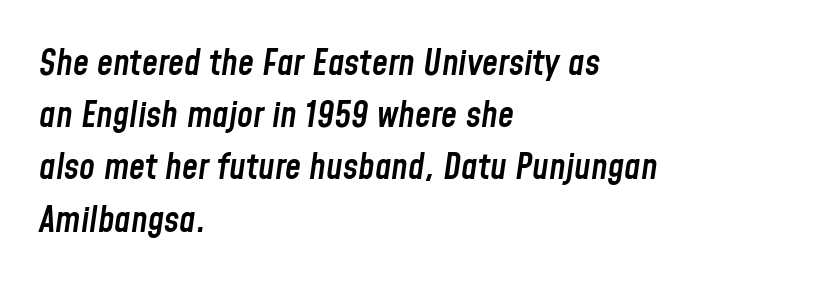
Q: Is the text bold? A: Semi-bold.
Q: Is the text italic (slanted)? A: Yes, it leans right by about 8 degrees.
Q: Is the text underlined? A: No.
Q: How is the paragraph aligned? A: Left-aligned.
Q: Is the spacing between letters normal or unusually wide? A: Normal.
Q: Is the spacing between lines tight, normal or loose? A: Normal.
Q: Width (condensed, normal, or wide)? A: Condensed.
Q: Stroke contrast? A: Low.
Q: x-height? A: Medium.
Q: Monospaced? A: No.
